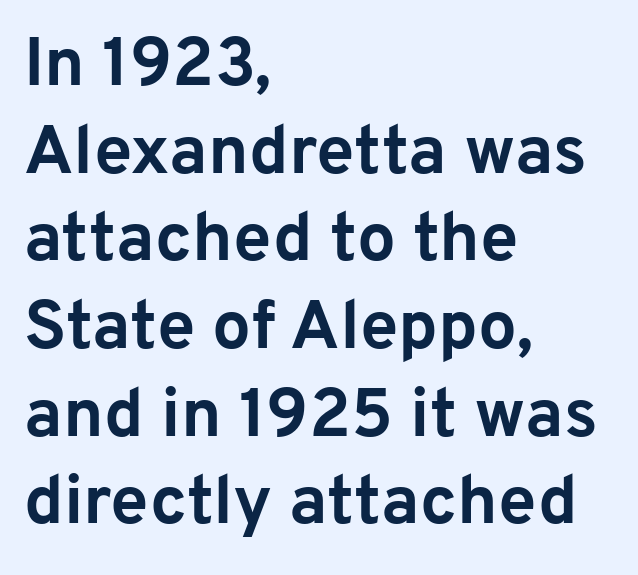
Q: Is the text bold? A: Yes.
Q: Is the text italic (slanted)? A: No, it is upright.
Q: Is the typeface a serif or a sans-serif typeface? A: Sans-serif.
Q: Is the text underlined? A: No.
Q: How is the paragraph aligned? A: Left-aligned.
Q: Is the spacing between letters normal or unusually wide? A: Normal.
Q: Is the spacing between lines tight, normal or loose? A: Normal.
Q: Width (condensed, normal, or wide)? A: Normal.
Q: Stroke contrast? A: Low.
Q: x-height? A: Medium.
Q: Monospaced? A: No.
